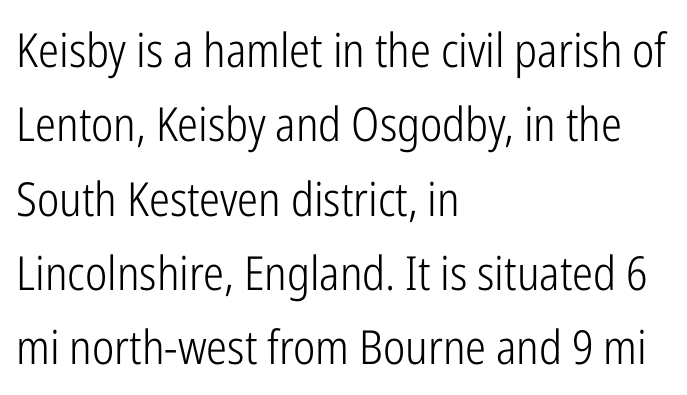
No extra tracking has been applied to these lines. Unmarked baselines from the first word to the last. Line starts are locked; line ends wander. The passage shown is not bold in any degree. Do the letters lean? They stand straight. Horizontal bands of white between lines are of average thickness.
